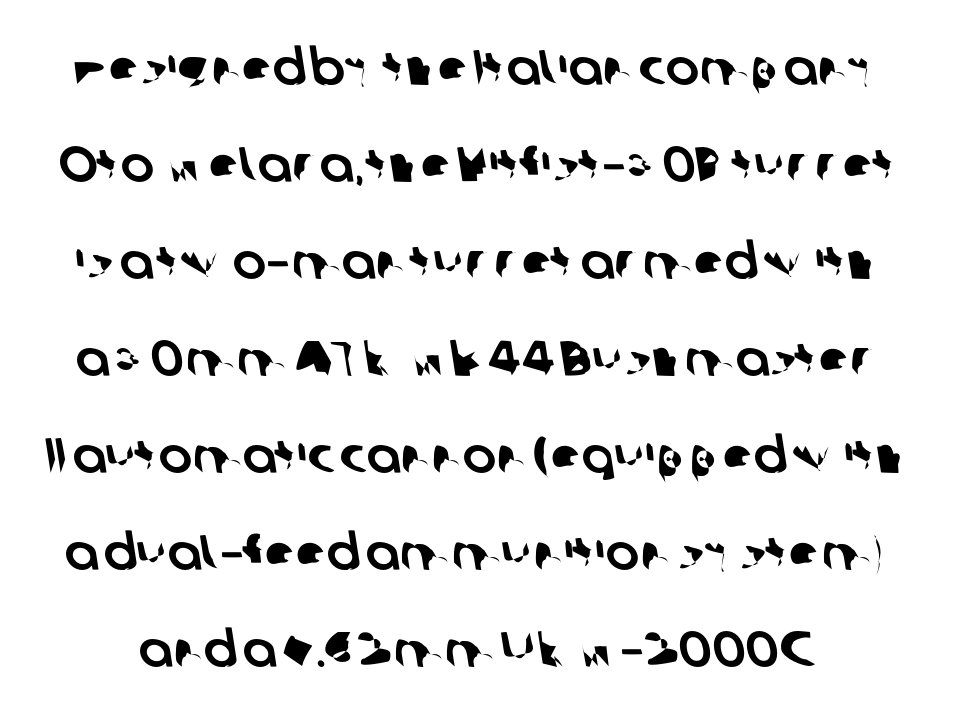
{"serif": "no", "width": "normal", "stroke_contrast": "low", "x_height": "medium", "monospaced": "no", "underline": "no", "line_spacing": "loose", "line_spacing_ratio": 1.94, "letter_spacing": "normal", "letter_spacing_em": 0.0, "glyph_px": 50}
